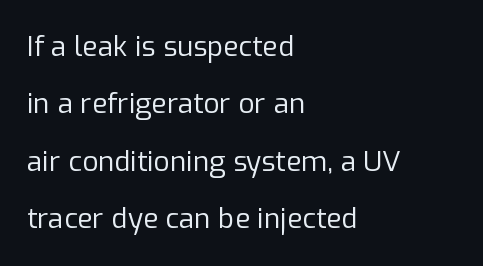
The image shows 28 px regular-weight sans-serif type, upright; set left-aligned, loose line spacing (2.05x), normal letter spacing, not underlined; low stroke contrast and a medium x-height.
